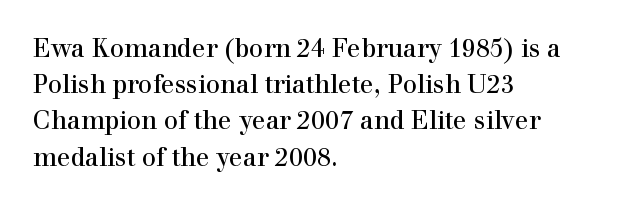
The cut favours lightness, reaching ordinary text weight at its darkest. Left-aligned paragraph, ragged on the right. There is no visible air inserted between adjacent glyphs. Has an underline been added? It has not. Upright lettering throughout. Leading matches the norm, producing a regular column.
